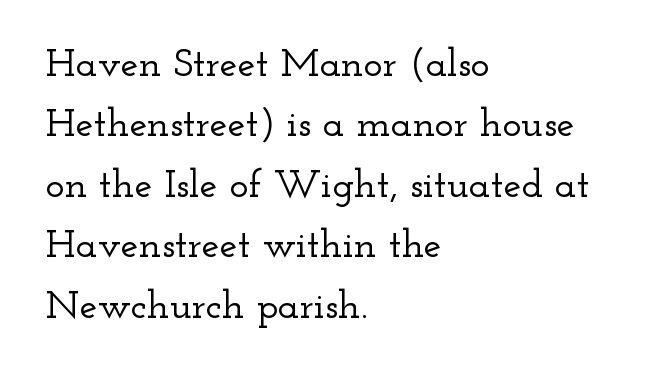
Typographically, this falls in the serif category. Spacing verdict: proportional, widths tailored to each character. The paragraph shown leans on its left margin. Descenders are the only things crossing below the line. Style check: upright. One glance says typical: line gaps are just what's usual.
